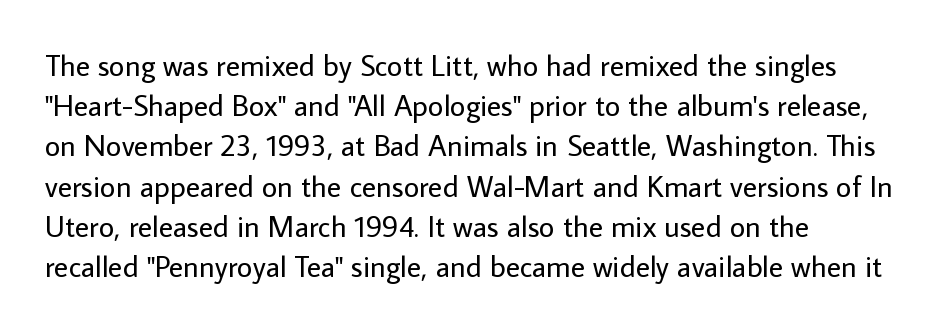
{"serif": "no", "italic": "no", "bold": "no", "weight": "regular", "width": "normal", "stroke_contrast": "low", "x_height": "medium", "monospaced": "no", "underline": "no", "align": "left", "line_spacing": "normal", "line_spacing_ratio": 1.34, "letter_spacing": "normal", "letter_spacing_em": 0.0, "glyph_px": 30}
